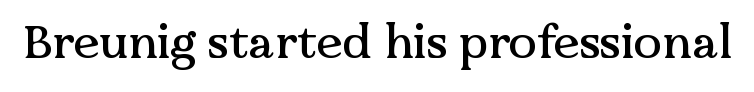
{"serif": "yes", "italic": "no", "width": "normal", "stroke_contrast": "medium", "x_height": "medium", "monospaced": "no", "underline": "no", "letter_spacing": "normal", "letter_spacing_em": 0.0, "glyph_px": 47}
